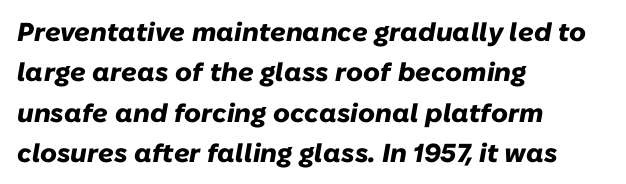
{"italic": "yes", "lean": "right", "slant_degrees": 10, "bold": "yes", "underline": "no", "align": "left", "line_spacing": "normal", "line_spacing_ratio": 1.55, "letter_spacing": "normal", "letter_spacing_em": 0.0, "glyph_px": 26}
